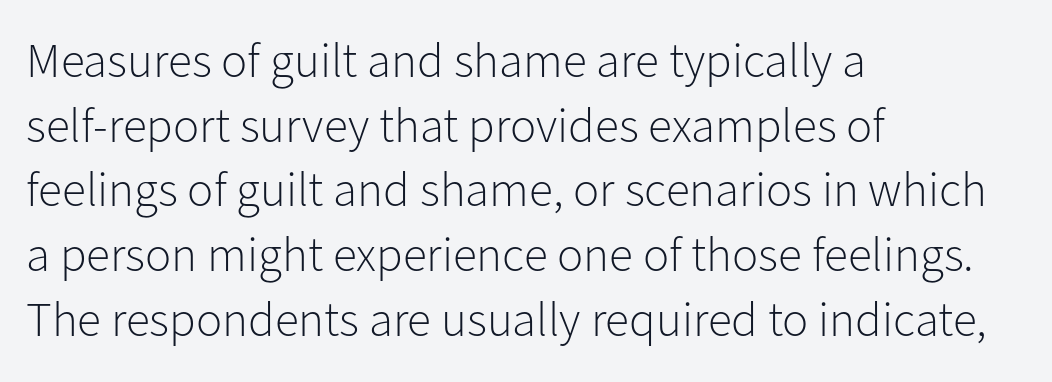
The image shows 49 px light sans-serif type, upright; set left-aligned, normal line spacing (1.32x), normal letter spacing, not underlined; low stroke contrast and a medium x-height.
